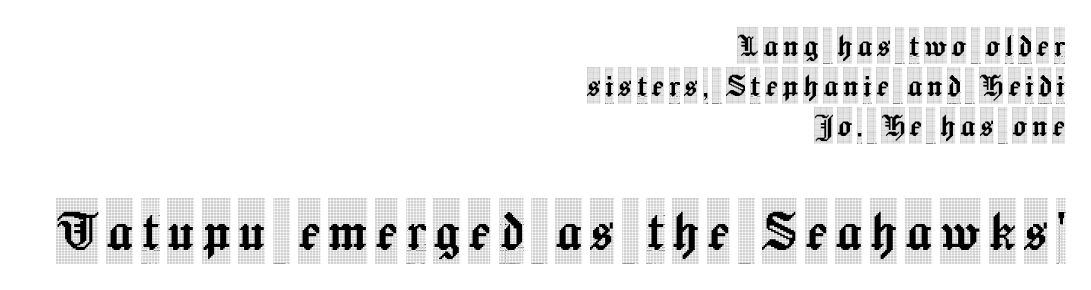
Lines of text with bare space underneath. In CSS terms this would be text-align: right. Here the designer chose a conventional face with non-uniform glyph widths. Horizontal bands of white between lines are thin slivers.
